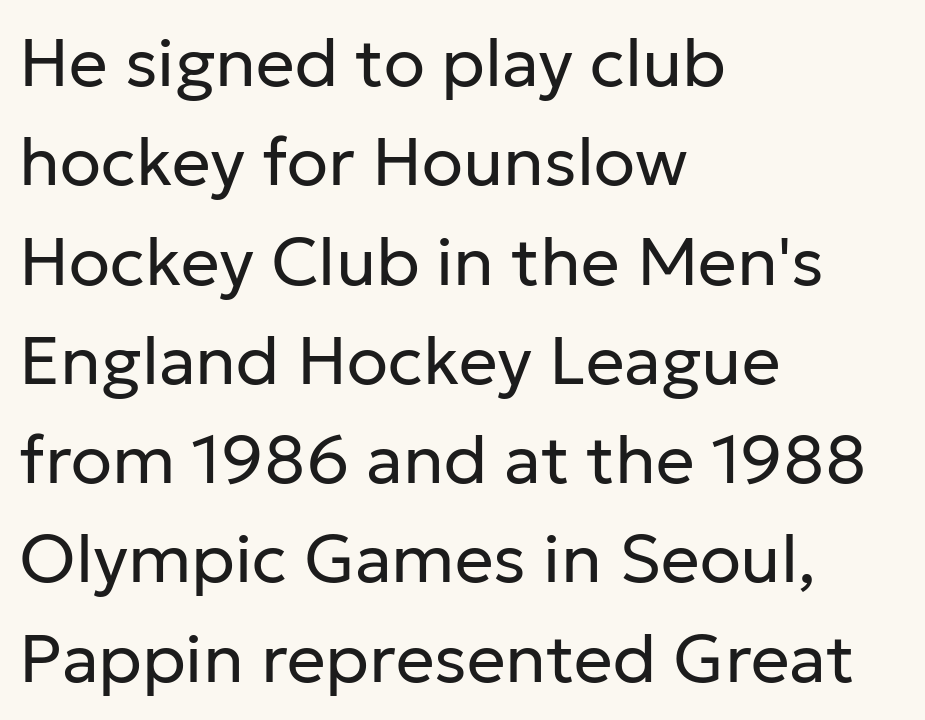
Is the block centered? No — it sits flush against the left margin. A typesetter would call this proportional, since set widths differ per character. Horizontal bands of white between lines are of average thickness. Stem width sits at or under what a default text font uses.
